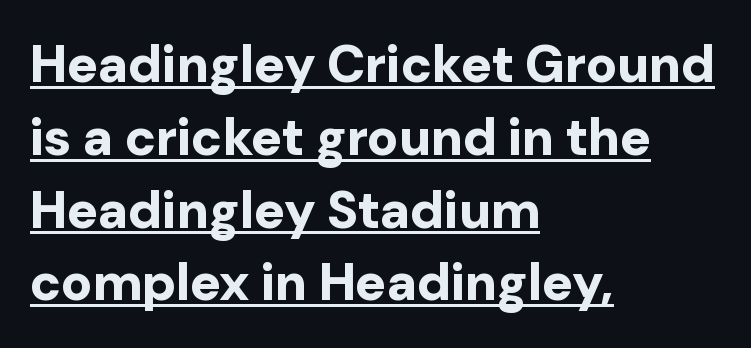
{"serif": "no", "italic": "no", "bold": "yes", "weight": "bold", "width": "normal", "stroke_contrast": "low", "x_height": "medium", "monospaced": "no", "underline": "yes", "align": "left", "line_spacing": "normal", "line_spacing_ratio": 1.4, "letter_spacing": "normal", "letter_spacing_em": 0.0, "glyph_px": 52}
